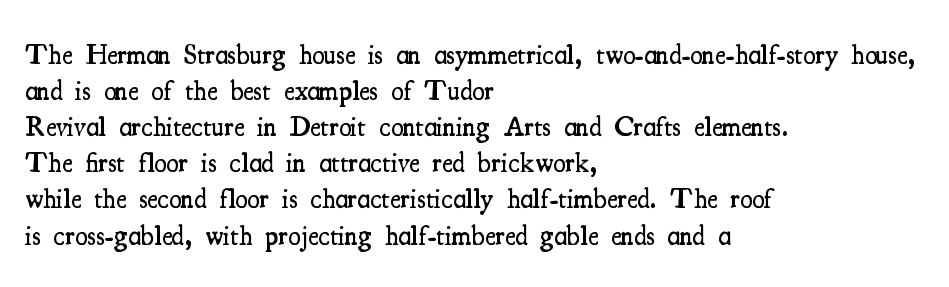
You could not count columns in this text — the font is proportionally spaced. Is this a sans? No — the strokes have serifs. This sample uses plain, unmodified letter spacing. Summary of vertical rhythm: regular, with standard interline spacing.
